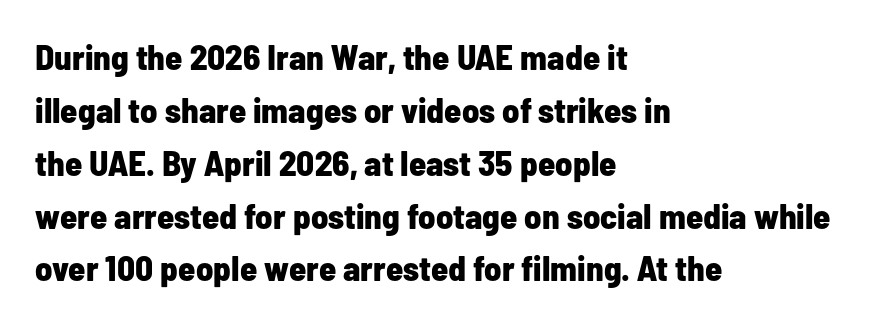
Q: Is the text bold? A: Yes.
Q: Is the text italic (slanted)? A: No, it is upright.
Q: Is the typeface a serif or a sans-serif typeface? A: Sans-serif.
Q: Is the text underlined? A: No.
Q: How is the paragraph aligned? A: Left-aligned.
Q: Is the spacing between letters normal or unusually wide? A: Normal.
Q: Is the spacing between lines tight, normal or loose? A: Normal.
Q: Width (condensed, normal, or wide)? A: Condensed.
Q: Stroke contrast? A: Low.
Q: x-height? A: Medium.
Q: Monospaced? A: No.
